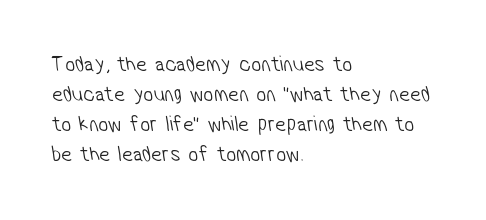
The characters are drawn with everyday or finer stroke widths. A typesetter would call this leading conventional body-copy spacing. Tracking value appears to be zero — textbook default spacing. The paragraph has a hard left edge and a soft right edge.
